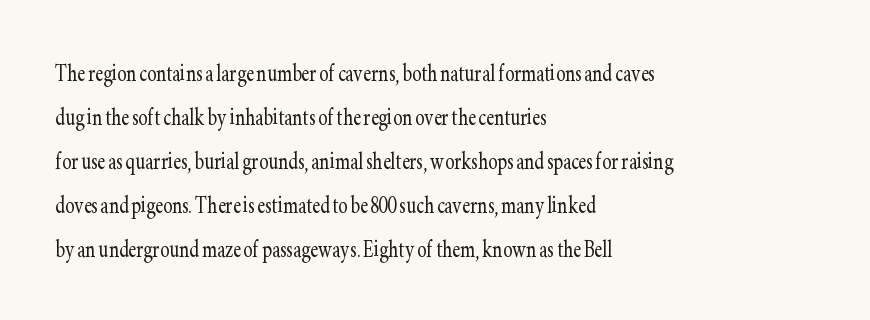
Q: Is the text bold? A: No.
Q: Is the text italic (slanted)? A: No, it is upright.
Q: Is the typeface a serif or a sans-serif typeface? A: Serif.
Q: Is the text underlined? A: No.
Q: How is the paragraph aligned? A: Left-aligned.
Q: Is the spacing between letters normal or unusually wide? A: Normal.
Q: Is the spacing between lines tight, normal or loose? A: Normal.
Q: Width (condensed, normal, or wide)? A: Condensed.
Q: Stroke contrast? A: Low.
Q: x-height? A: Small.
Q: Monospaced? A: No.
